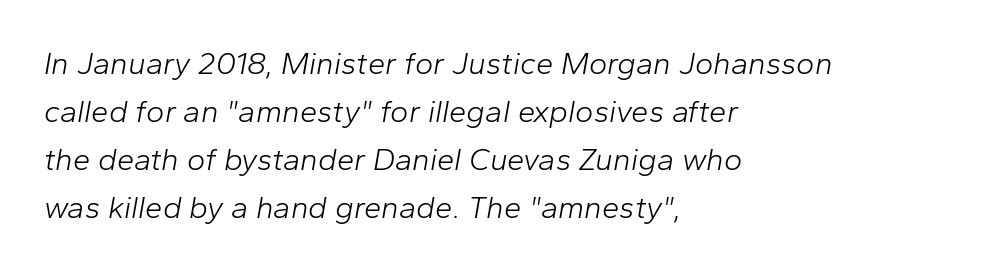
Think of a printed novel: that variable character pitch is what you see here. Line spacing here is normal. The strip under each line holds only bare page. How are the letters spaced? Ordinarily, with no added tracking.
